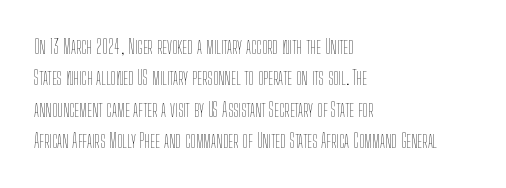
The image shows 20 px text type, upright; set left-aligned, normal line spacing (1.57x), normal letter spacing, not underlined.
